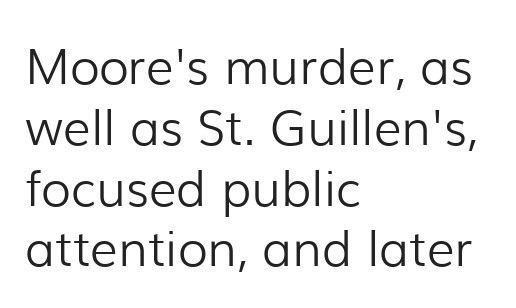
Compared with a typical body face, this is equally light or lighter still. Spacing verdict: proportional, widths tailored to each character. Classification — sans serif. The foot of each line stays bare and open. If you drew a ruler down the left edge, every line would touch it.
